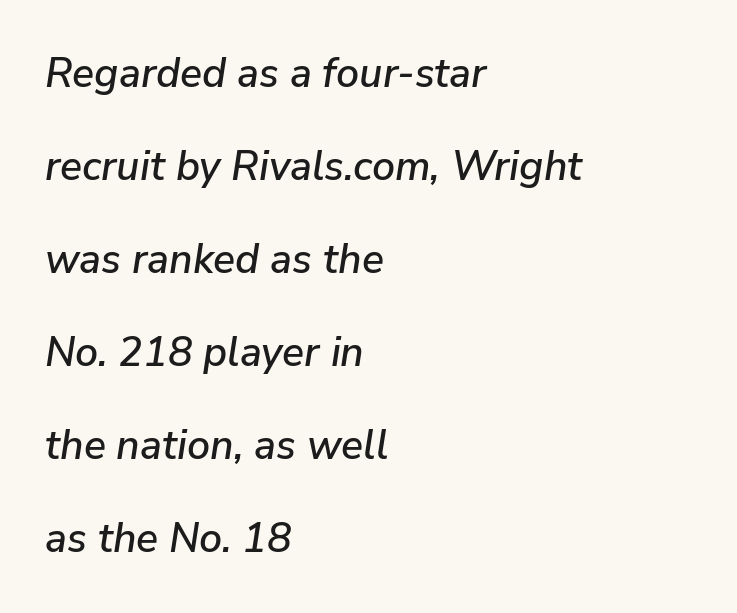
Italic? Definitely — the glyphs are oblique. A bare baseline throughout the passage. Typeset ragged right — the left edge is the straight one. The letters advance in unequal steps, a hallmark of proportional type. Letter spacing: default. Interline gaps are noticeably wide in this sample.
